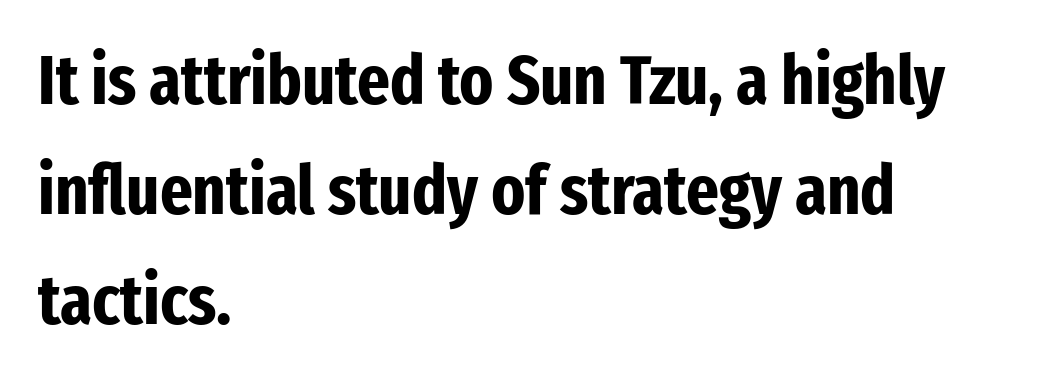
Line starts are locked; line ends wander. A typesetter would call this proportional, since set widths differ per character. The letters stand upright; this is a roman face. Regarding leading, the lines here are spaced in the standard way. Just letters on the line, the space beneath them empty.
